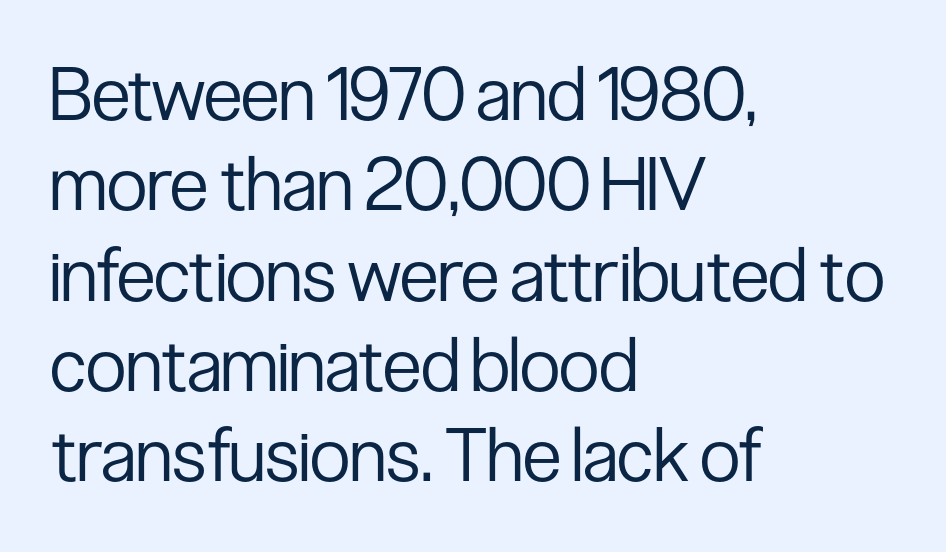
The image shows 74 px regular-weight, condensed sans-serif type, upright; set left-aligned, line spacing 1.22x, normal letter spacing, not underlined; low stroke contrast and a medium x-height.
